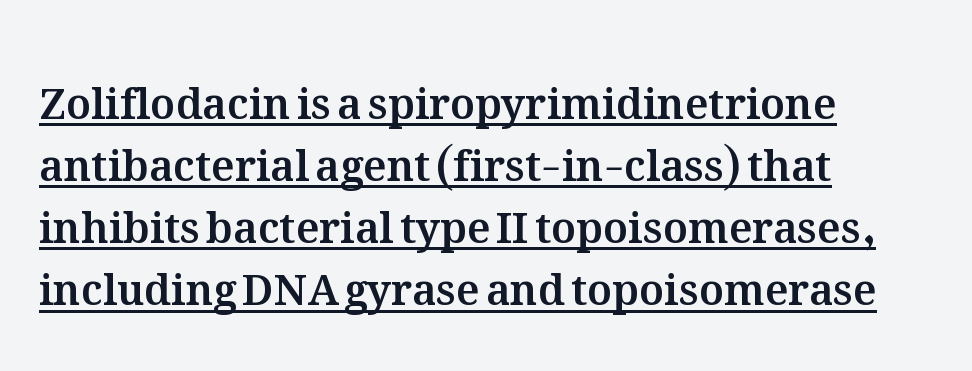
The image shows 42 px text type, upright; set left-aligned, normal line spacing (1.48x), normal letter spacing, underlined; medium stroke contrast and a medium x-height.
